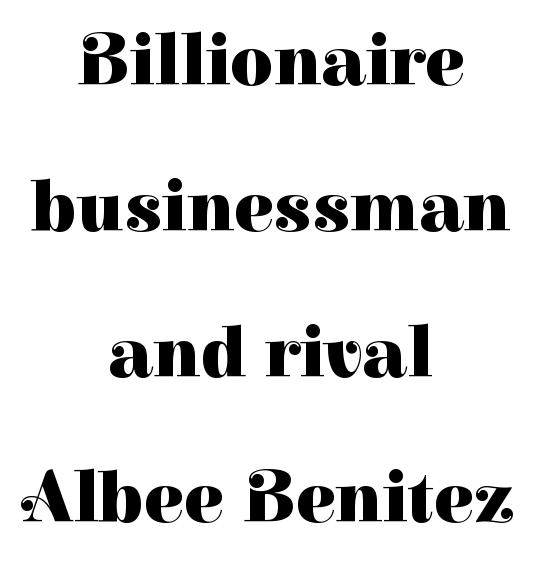
{"serif": "yes", "italic": "no", "bold": "yes", "weight": "heavy", "width": "normal", "stroke_contrast": "high", "x_height": "medium", "monospaced": "no", "underline": "no", "align": "center", "line_spacing": "loose", "line_spacing_ratio": 1.97, "letter_spacing": "normal", "letter_spacing_em": 0.0, "glyph_px": 74}
